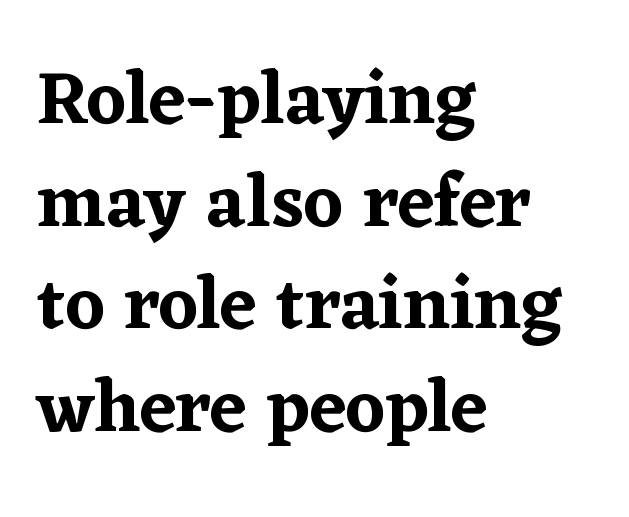
The image shows 75 px serif type, upright; set left-aligned, normal line spacing (1.37x), normal letter spacing, not underlined; low stroke contrast and a medium x-height.
